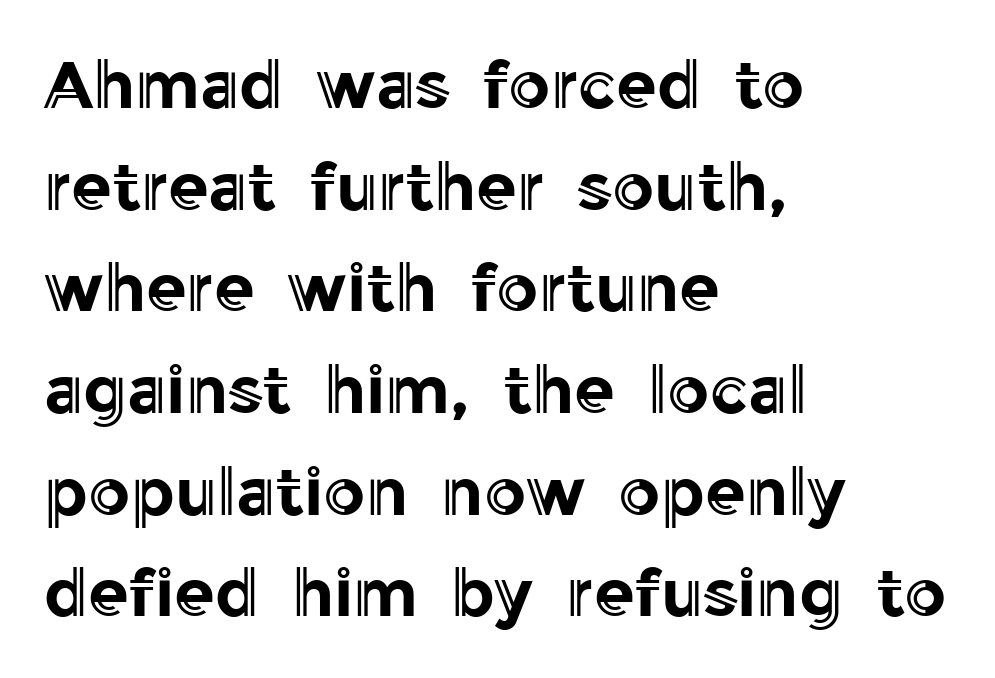
Glyph-to-glyph distance matches everyday printed text. Varying glyph widths throughout — classic text-font behaviour. The text block is weighted toward the left margin, trailing off unevenly rightward. Compared with typical paragraphs, the rows here are spaced about the same. Style check: upright.
